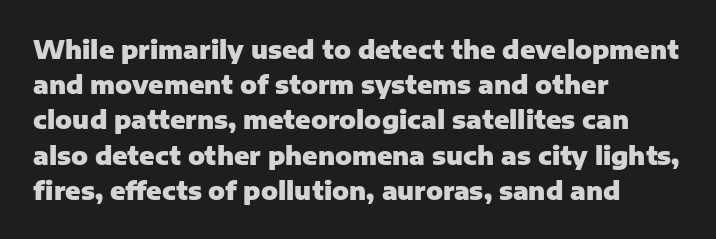
Q: Is the text bold? A: Yes.
Q: Is the text italic (slanted)? A: No, it is upright.
Q: Is the text underlined? A: No.
Q: How is the paragraph aligned? A: Left-aligned.
Q: Is the spacing between letters normal or unusually wide? A: Normal.
Q: Is the spacing between lines tight, normal or loose? A: Normal.
